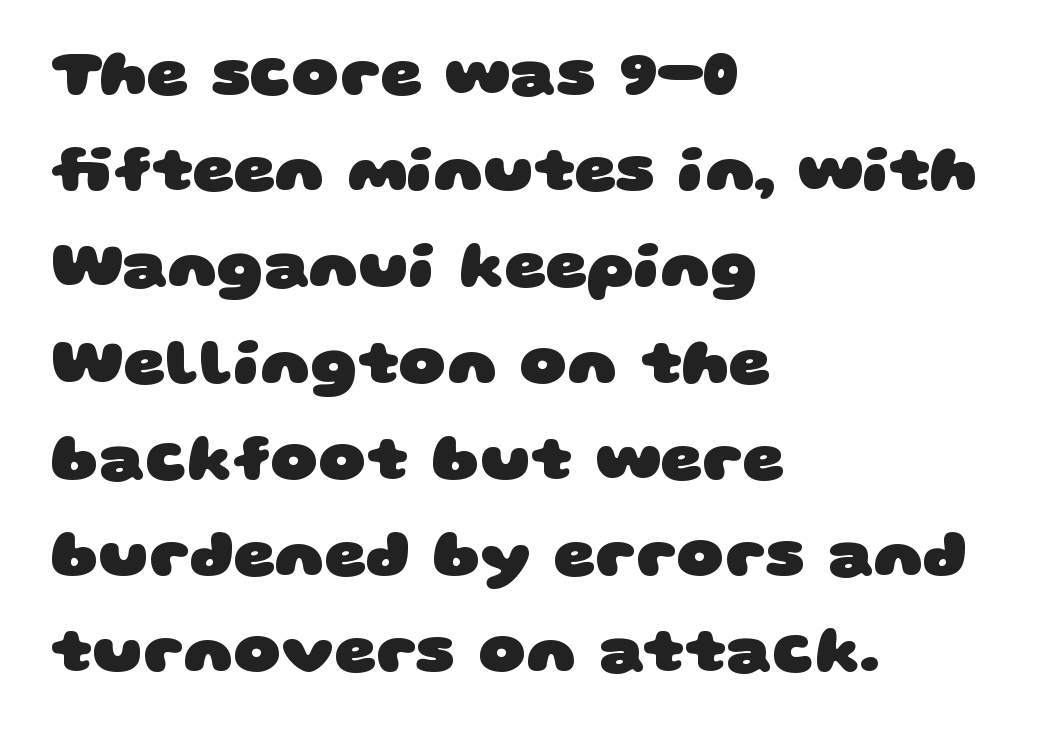
The image shows 65 px heavy, wide sans-serif type; set left-aligned, normal line spacing (1.48x), normal letter spacing, not underlined; low stroke contrast and a large x-height.
